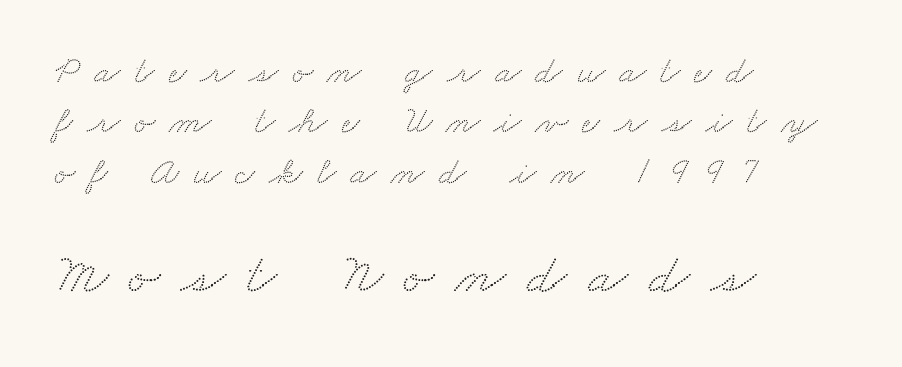
The image shows 58 px wide serif type; set left-aligned, normal line spacing (1.29x), unusually wide letter spacing (+0.36 em), not underlined; the second (bottom) block is 1.49x larger; medium stroke contrast and a small x-height.
